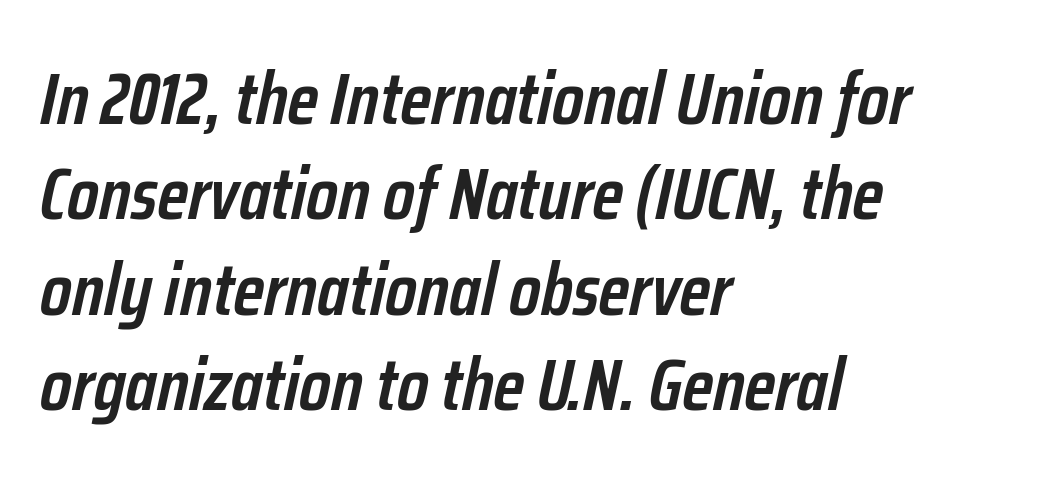
Stems and bowls a touch heavier than normal — semibold. The lettering tilts uniformly, giving the passage an italic look. Varying glyph widths throughout — classic text-font behaviour. You could call the tracking neutral — neither tight nor loose. If you drew a ruler down the left edge, every line would touch it.
